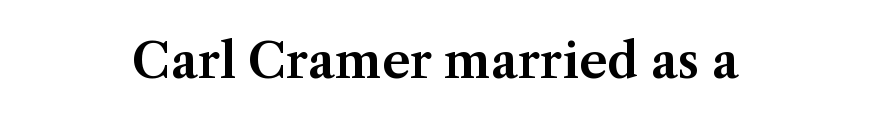
In terms of letterform style, serifs are clearly present. The passage shown is typed in a proportional face where columns would drift. Horizontal alignment here is central, giving a formal, balanced look. Nobody drew a line under any word here. Posture: upright roman. The passage shown has conventional tracking throughout.
